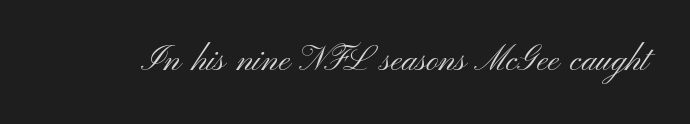
In terms of letterspacing, this is plain default setting. The strokes carry an ordinary text weight at most. Varying glyph widths throughout — classic text-font behaviour. Note: no serifs on the glyphs. Unmarked baselines from the first word to the last.
